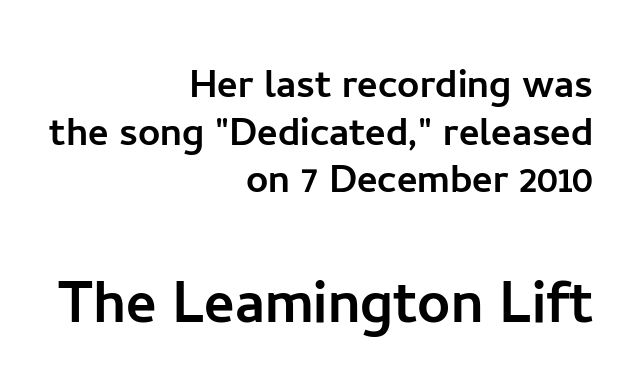
{"serif": "no", "italic": "no", "width": "normal", "stroke_contrast": "low", "x_height": "medium", "monospaced": "no", "underline": "no", "align": "right", "line_spacing": "tight", "line_spacing_ratio": 0.97, "letter_spacing": "normal", "letter_spacing_em": 0.0, "larger_block": "second", "size_ratio": 1.49, "glyph_px": 73}
